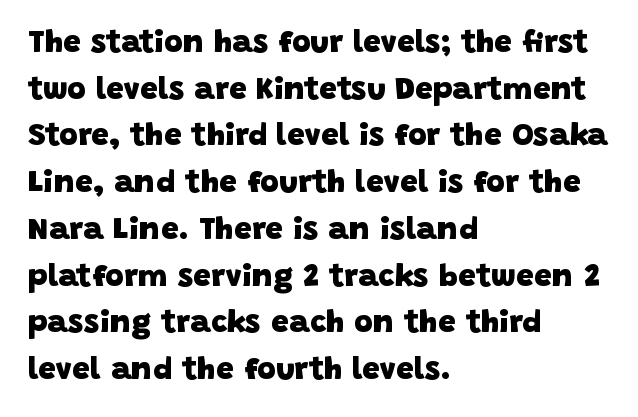
The rows are spaced the way most documents space them. All the whitespace from short lines collects on the right. The passage shown has conventional tracking throughout. A clean baseline with only descenders dipping below it. The letters advance in unequal steps, a hallmark of proportional type.
